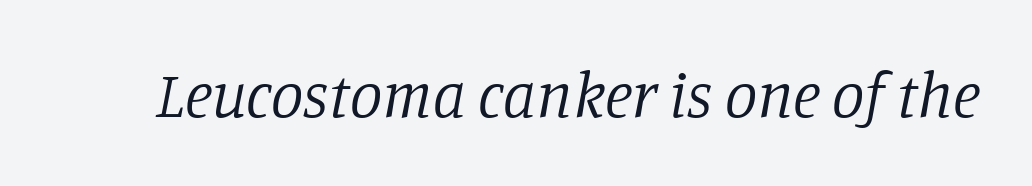
Q: Is the text bold? A: No.
Q: Is the text italic (slanted)? A: Yes, it leans right by about 11 degrees.
Q: Is the typeface a serif or a sans-serif typeface? A: Serif.
Q: Is the text underlined? A: No.
Q: Is the spacing between letters normal or unusually wide? A: Normal.
Q: Width (condensed, normal, or wide)? A: Normal.
Q: Stroke contrast? A: Low.
Q: x-height? A: Large.
Q: Monospaced? A: No.
